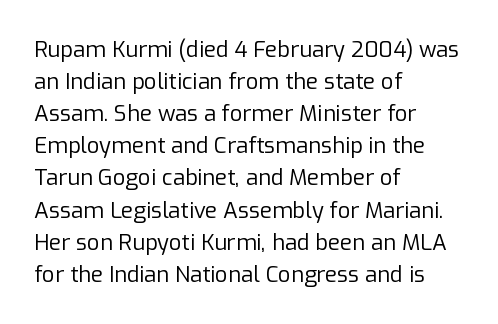
The image shows 22 px text type, upright; set left-aligned, normal line spacing (1.46x), normal letter spacing, not underlined.
